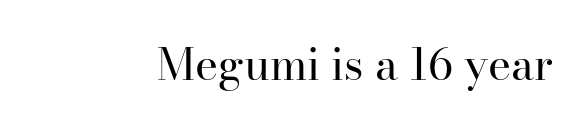
The letters carry serifs — small finishing strokes at the ends of their stems. Each stroke keeps to a modest, everyday thickness or less. Honestly, there is no underline to notice here at all. Varying glyph widths throughout — classic text-font behaviour. Between one letter and the next there's only the usual sliver of space.
